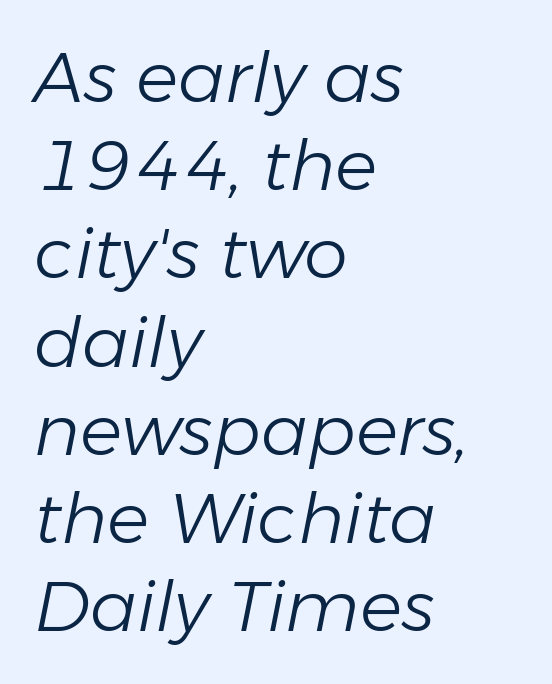
Vertical stems look standard width or narrower in stroke. Regarding leading, the lines here are spaced in the standard way. The ragged edge is on the right, which tells us the setting is flush left. Each letter keeps its own natural width here, so spacing adapts to shape.
